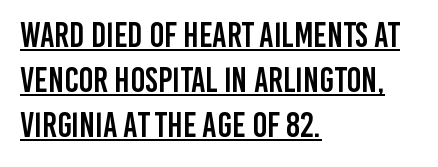
Q: Is the text italic (slanted)? A: No, it is upright.
Q: Is the typeface a serif or a sans-serif typeface? A: Sans-serif.
Q: Is the text underlined? A: Yes.
Q: How is the paragraph aligned? A: Left-aligned.
Q: Is the spacing between letters normal or unusually wide? A: Normal.
Q: Is the spacing between lines tight, normal or loose? A: Normal.
Q: Width (condensed, normal, or wide)? A: Condensed.
Q: Stroke contrast? A: Low.
Q: x-height? A: Large.
Q: Monospaced? A: No.
